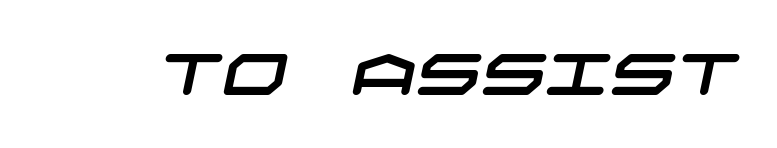
The image shows 57 px wide sans-serif type; set normal letter spacing, not underlined; low stroke contrast and a large x-height.
